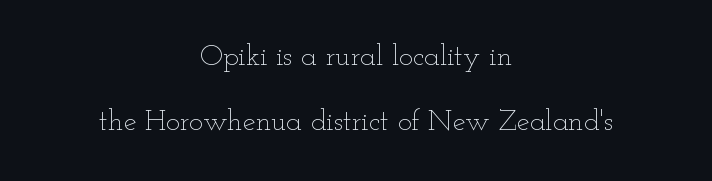
Q: Is the text bold? A: No.
Q: Is the text italic (slanted)? A: No, it is upright.
Q: Is the text underlined? A: No.
Q: How is the paragraph aligned? A: Centered.
Q: Is the spacing between letters normal or unusually wide? A: Normal.
Q: Is the spacing between lines tight, normal or loose? A: Loose.
Q: Width (condensed, normal, or wide)? A: Wide.
Q: Stroke contrast? A: Low.
Q: x-height? A: Small.
Q: Monospaced? A: No.
